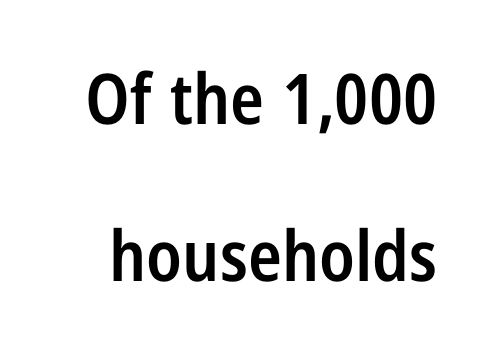
{"serif": "no", "italic": "no", "bold": "semi", "weight": "semibold", "width": "condensed", "stroke_contrast": "low", "x_height": "medium", "monospaced": "no", "underline": "no", "line_spacing": "loose", "line_spacing_ratio": 2.24, "letter_spacing": "normal", "letter_spacing_em": 0.0, "glyph_px": 70}
